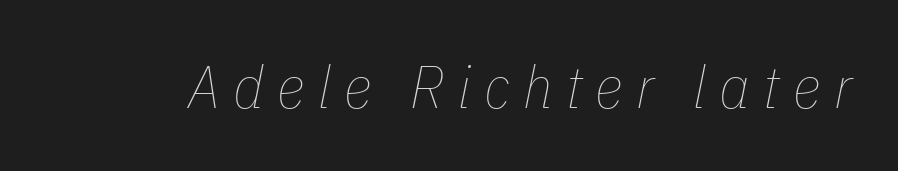
{"italic": "yes", "lean": "right", "slant_degrees": 11, "bold": "no", "weight": "thin", "width": "condensed", "stroke_contrast": "low", "x_height": "medium", "monospaced": "no", "underline": "no", "letter_spacing": "wide", "letter_spacing_em": 0.22, "glyph_px": 60}
